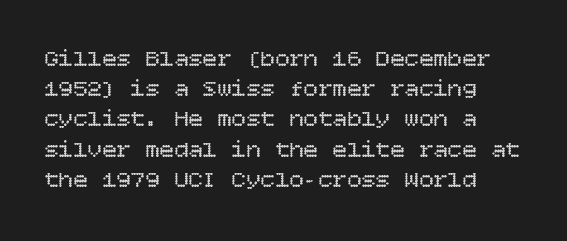
The image shows 24 px text type, upright; set normal line spacing (1.26x), normal letter spacing, not underlined.
